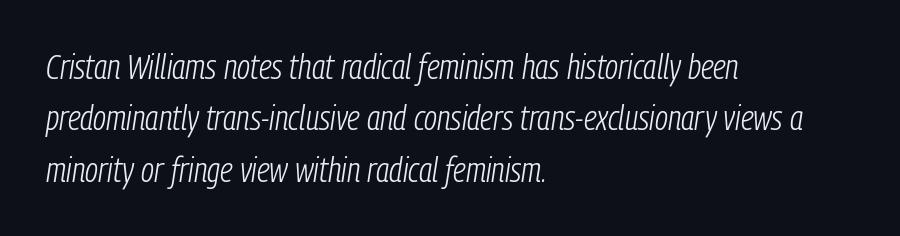
Q: Is the text bold? A: No.
Q: Is the text italic (slanted)? A: Yes, it leans right by about 9 degrees.
Q: Is the text underlined? A: No.
Q: How is the paragraph aligned? A: Left-aligned.
Q: Is the spacing between letters normal or unusually wide? A: Normal.
Q: Is the spacing between lines tight, normal or loose? A: Normal.
Q: Width (condensed, normal, or wide)? A: Condensed.
Q: Stroke contrast? A: Low.
Q: x-height? A: Medium.
Q: Monospaced? A: No.
